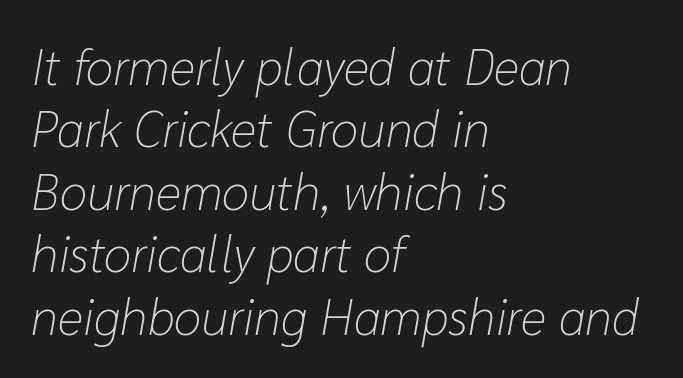
The font is comparable to plain body text, perhaps lighter. Bare-footed words on every line. Each word holds together tightly as a unit, with standard inter-letter gaps. An italicized treatment has been applied to the whole sample. A student would call this left alignment; a typographer would say flush left, rag right. The rendering uses a moderate line-height, typical for paragraphs.
